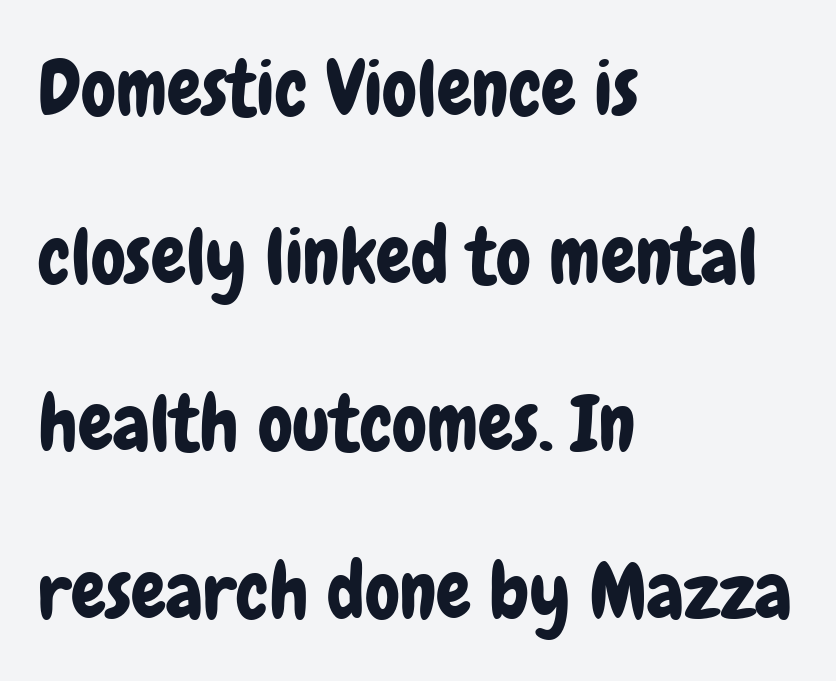
The image shows 78 px condensed sans-serif type, upright; set left-aligned, loose line spacing (2.15x), normal letter spacing, not underlined; low stroke contrast and a medium x-height.
